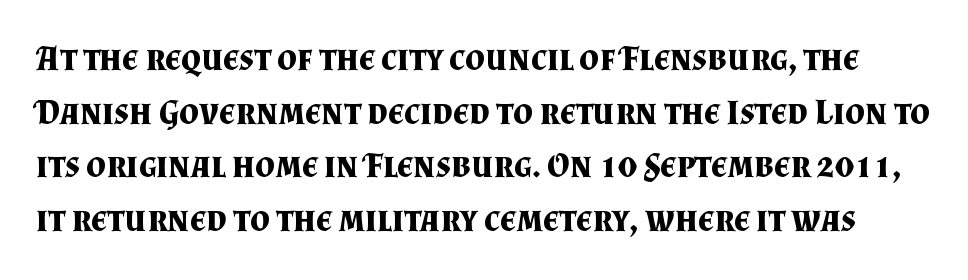
{"serif": "yes", "italic": "no", "bold": "yes", "weight": "bold", "width": "normal", "stroke_contrast": "medium", "x_height": "small", "monospaced": "no", "underline": "no", "line_spacing": "normal", "line_spacing_ratio": 1.53, "letter_spacing": "normal", "letter_spacing_em": 0.0, "glyph_px": 35}
